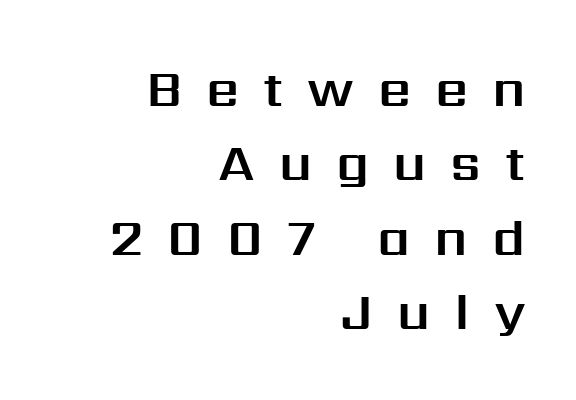
Q: Is the text italic (slanted)? A: No, it is upright.
Q: Is the typeface a serif or a sans-serif typeface? A: Sans-serif.
Q: Is the text underlined? A: No.
Q: How is the paragraph aligned? A: Right-aligned.
Q: Is the spacing between letters normal or unusually wide? A: Unusually wide.
Q: Is the spacing between lines tight, normal or loose? A: Normal.
Q: Width (condensed, normal, or wide)? A: Normal.
Q: Stroke contrast? A: Medium.
Q: x-height? A: Medium.
Q: Monospaced? A: No.
